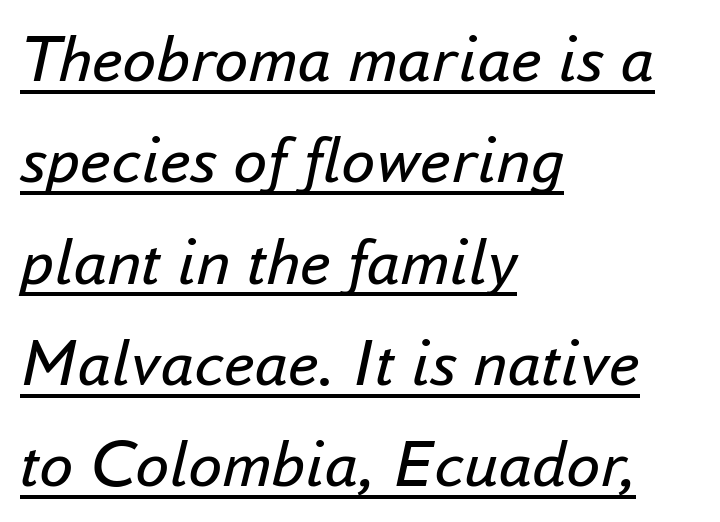
{"italic": "yes", "lean": "right", "slant_degrees": 16, "bold": "no", "weight": "regular", "width": "normal", "stroke_contrast": "low", "x_height": "small", "monospaced": "no", "underline": "yes", "align": "left", "line_spacing": "normal", "line_spacing_ratio": 1.49, "letter_spacing": "normal", "letter_spacing_em": 0.0, "glyph_px": 68}
